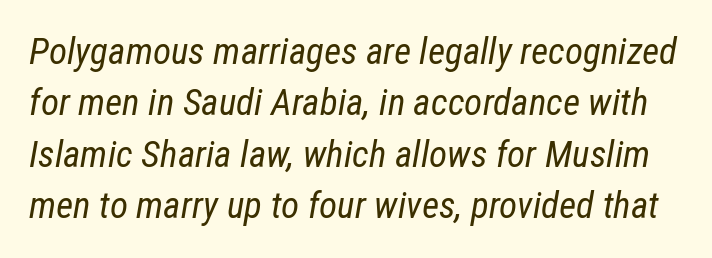
{"italic": "yes", "lean": "right", "slant_degrees": 12, "bold": "no", "weight": "regular", "width": "condensed", "stroke_contrast": "low", "x_height": "medium", "monospaced": "no", "underline": "no", "line_spacing": "normal", "line_spacing_ratio": 1.39, "letter_spacing": "normal", "letter_spacing_em": 0.0, "glyph_px": 37}
